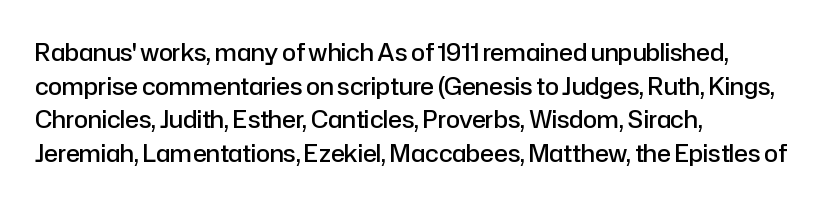
Is there any slant? The stems are plumb. Decoration check: the copy has no underline. Nothing unusual about the tracking: characters are spaced as the font intends. What weight is shown? A semibold, between regular and bold. The setting favours the left margin, as ordinary paragraphs usually do.
